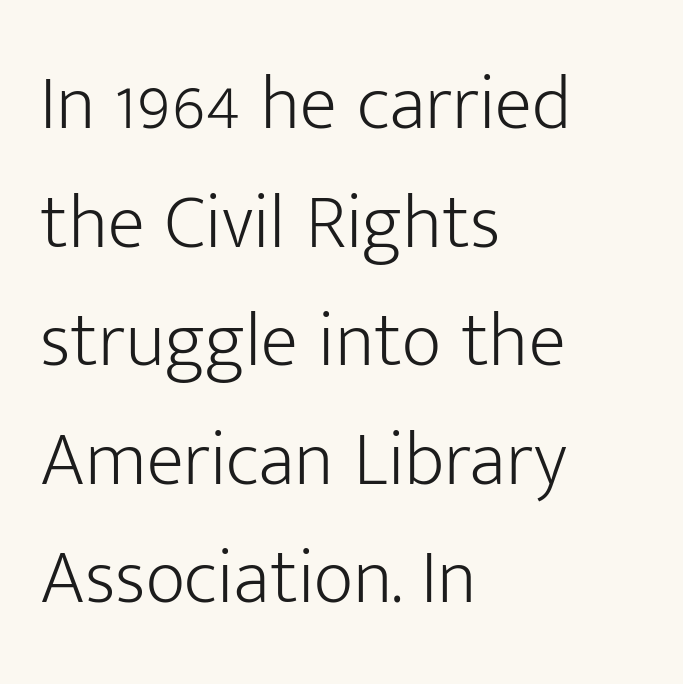
Q: Is the text bold? A: No.
Q: Is the text italic (slanted)? A: No, it is upright.
Q: Is the typeface a serif or a sans-serif typeface? A: Sans-serif.
Q: Is the text underlined? A: No.
Q: How is the paragraph aligned? A: Left-aligned.
Q: Is the spacing between letters normal or unusually wide? A: Normal.
Q: Is the spacing between lines tight, normal or loose? A: Normal.
Q: Width (condensed, normal, or wide)? A: Normal.
Q: Stroke contrast? A: Low.
Q: x-height? A: Medium.
Q: Monospaced? A: No.
